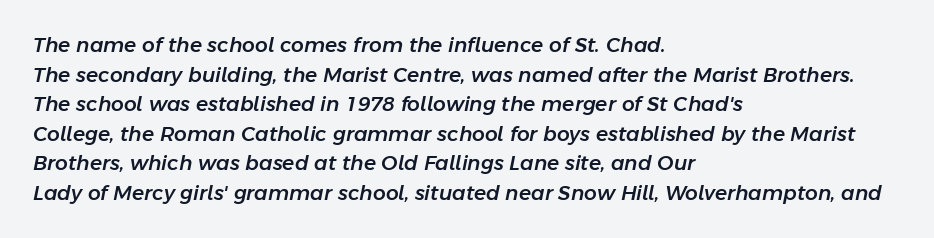
The image shows 20 px text type, italic (leaning right); set left-aligned, normal line spacing (1.48x), normal letter spacing, not underlined.
